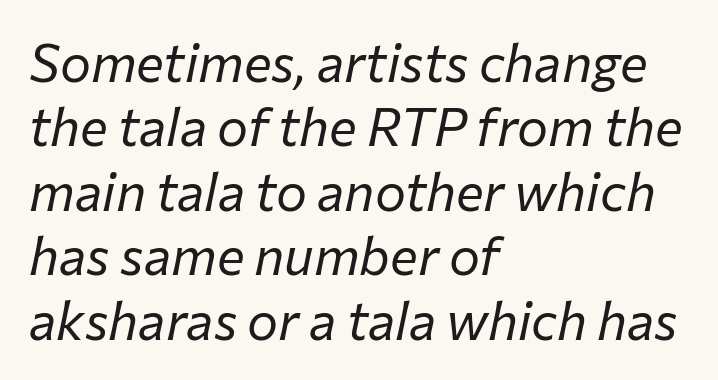
The image shows 52 px regular-weight type, italic (leaning right); set left-aligned, line spacing 1.24x, normal letter spacing, not underlined; low stroke contrast and a medium x-height.
